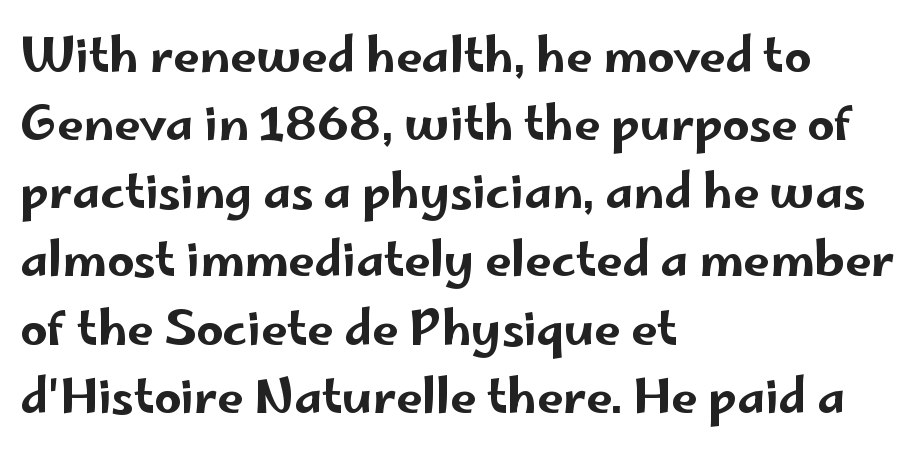
The image shows 47 px wide sans-serif type, upright; set left-aligned, normal line spacing (1.45x), normal letter spacing, not underlined; low stroke contrast and a small x-height.
